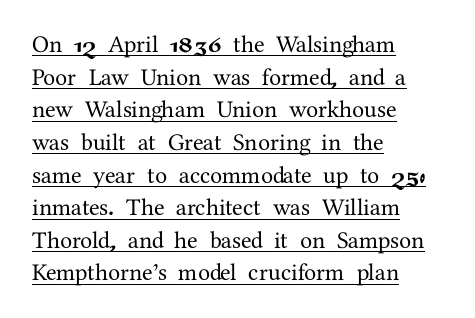
Q: Is the text italic (slanted)? A: No, it is upright.
Q: Is the text underlined? A: Yes.
Q: How is the paragraph aligned? A: Left-aligned.
Q: Is the spacing between letters normal or unusually wide? A: Normal.
Q: Is the spacing between lines tight, normal or loose? A: Normal.
